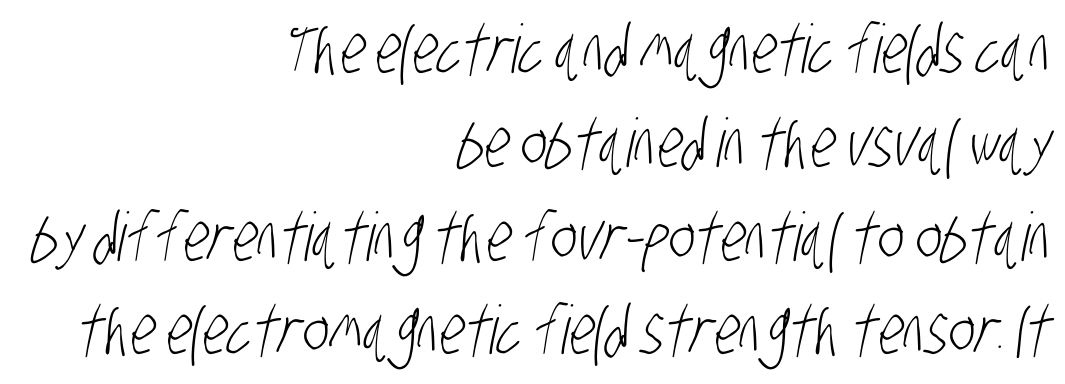
{"serif": "no", "bold": "no", "weight": "light", "width": "condensed", "stroke_contrast": "low", "x_height": "large", "monospaced": "no", "underline": "no", "align": "right", "line_spacing": "normal", "line_spacing_ratio": 1.4, "letter_spacing": "normal", "letter_spacing_em": 0.0, "glyph_px": 67}
